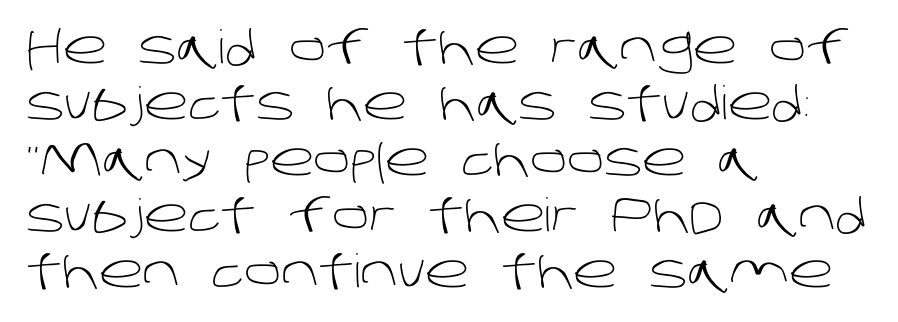
Q: Is the text bold? A: No.
Q: Is the typeface a serif or a sans-serif typeface? A: Sans-serif.
Q: Is the text underlined? A: No.
Q: How is the paragraph aligned? A: Left-aligned.
Q: Is the spacing between letters normal or unusually wide? A: Normal.
Q: Width (condensed, normal, or wide)? A: Normal.
Q: Stroke contrast? A: Low.
Q: x-height? A: Large.
Q: Monospaced? A: No.
